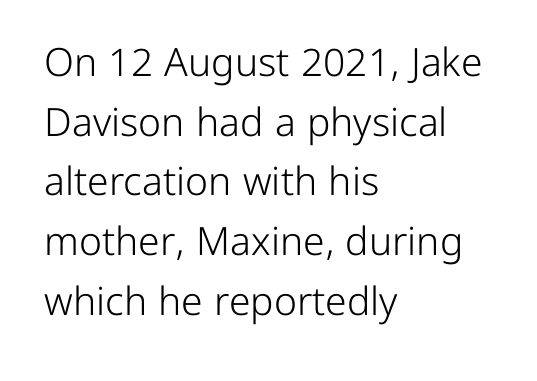
{"serif": "no", "italic": "no", "bold": "no", "weight": "light", "width": "normal", "stroke_contrast": "low", "x_height": "medium", "monospaced": "no", "underline": "no", "align": "left", "line_spacing": "normal", "line_spacing_ratio": 1.53, "letter_spacing": "normal", "letter_spacing_em": 0.0, "glyph_px": 39}
